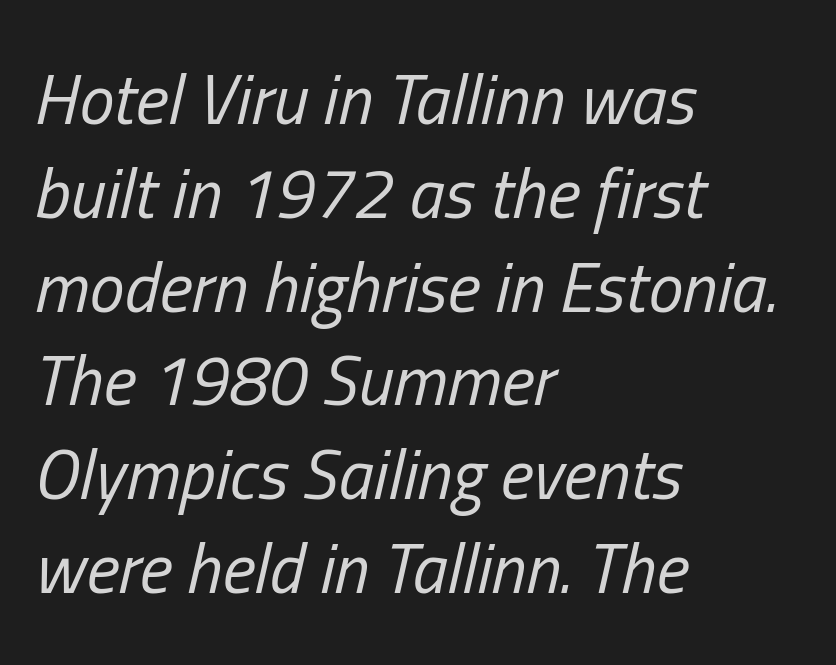
Q: Is the text bold? A: No.
Q: Is the text italic (slanted)? A: Yes, it leans right by about 13 degrees.
Q: Is the text underlined? A: No.
Q: How is the paragraph aligned? A: Left-aligned.
Q: Is the spacing between letters normal or unusually wide? A: Normal.
Q: Is the spacing between lines tight, normal or loose? A: Normal.
Q: Width (condensed, normal, or wide)? A: Condensed.
Q: Stroke contrast? A: Low.
Q: x-height? A: Medium.
Q: Monospaced? A: No.
